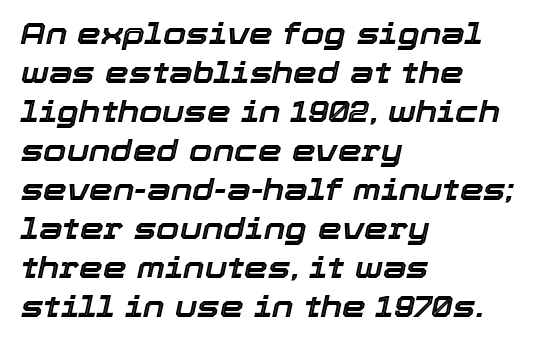
The image shows 30 px text type, italic (leaning right); set left-aligned, normal line spacing (1.3x), normal letter spacing, not underlined; a medium x-height.
